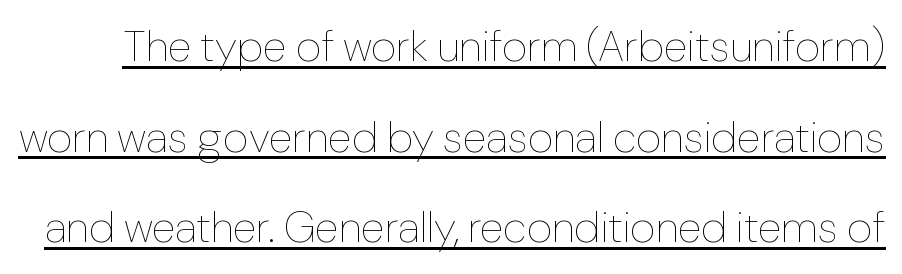
The typesetter has applied underlining to the passage shown. Stroke mass is kept to a normal reading level or below. Is the letter spacing exaggerated? No — it looks like the ordinary default. In terms of posture, this sample is upright. Think of a printed novel: that variable character pitch is what you see here. Students, observe: this is what heavily led, spacious text looks like.
